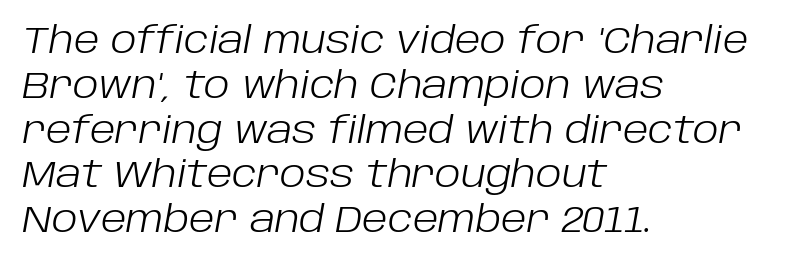
The image shows 37 px light type, italic (leaning right); set left-aligned, line spacing 1.21x, normal letter spacing, not underlined; low stroke contrast and a large x-height.
